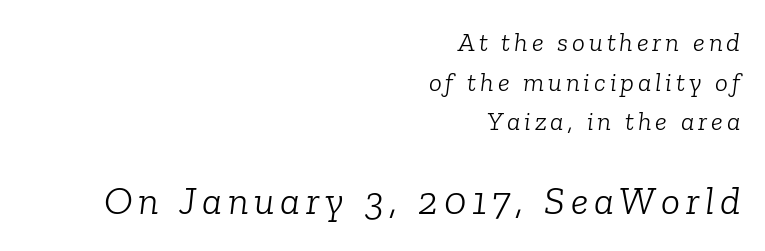
{"serif": "yes", "italic": "yes", "lean": "right", "slant_degrees": 6, "bold": "no", "weight": "light", "width": "normal", "stroke_contrast": "low", "x_height": "medium", "monospaced": "no", "underline": "no", "align": "right", "line_spacing": "normal", "line_spacing_ratio": 1.47, "larger_block": "second", "size_ratio": 1.48, "glyph_px": 40}
